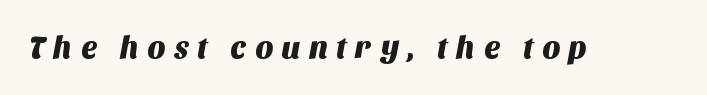
{"serif": "no", "width": "normal", "stroke_contrast": "medium", "x_height": "large", "monospaced": "no", "underline": "no", "letter_spacing": "wide", "letter_spacing_em": 0.26, "glyph_px": 31}
